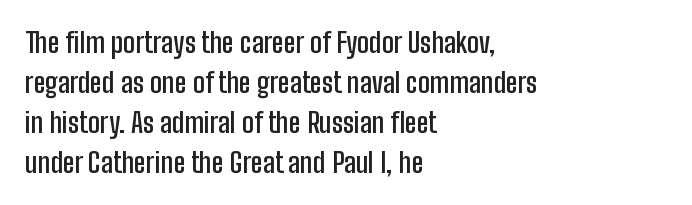
The image shows 28 px semibold, condensed sans-serif type, upright; set left-aligned, normal line spacing (1.43x), normal letter spacing, not underlined; low stroke contrast and a medium x-height.
